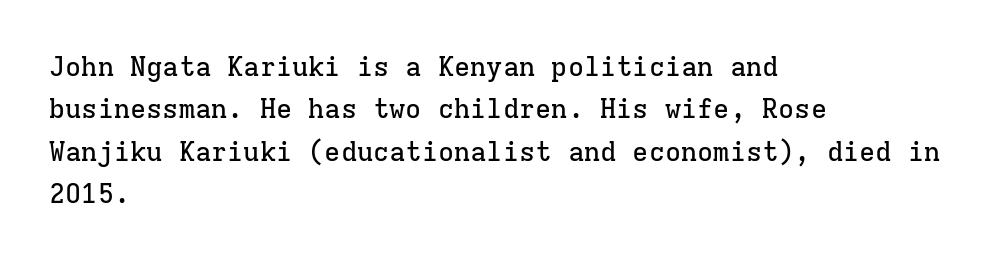
The image shows 27 px text type, upright; set left-aligned, normal line spacing (1.57x), normal letter spacing, not underlined.
